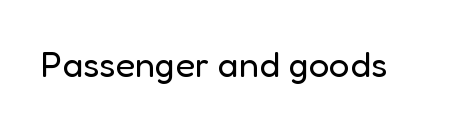
Is this a fixed-width face? No — the glyphs have proportional, varying widths. Vertical strokes here are truly vertical. Glance below the letters and you will spot only blank space. The face used here is a sans, in the tradition of grotesques and geometrics. The face looks like a standard text weight, possibly lighter. Short note: letters normally spaced.
